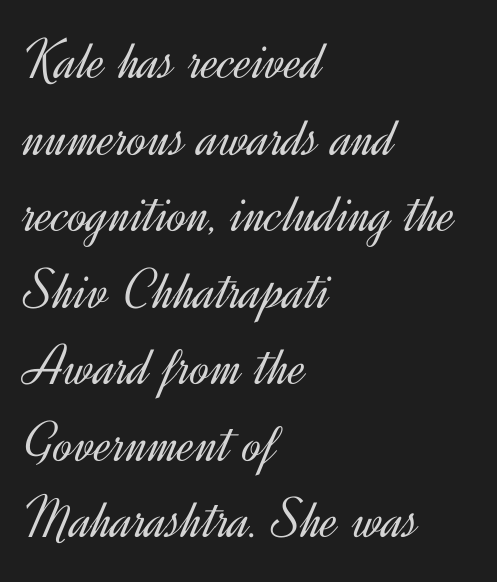
The image shows 58 px light sans-serif type; set left-aligned, normal line spacing (1.32x), normal letter spacing, not underlined; a small x-height.
